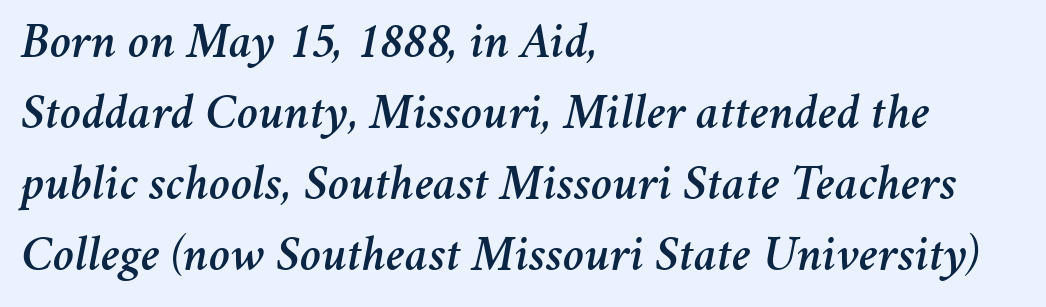
The image shows 51 px text type, italic (leaning right); set left-aligned, normal line spacing (1.39x), normal letter spacing, not underlined; medium stroke contrast and a medium x-height.
